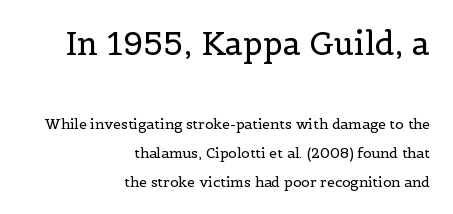
{"serif": "yes", "italic": "no", "bold": "no", "weight": "regular", "width": "normal", "x_height": "medium", "monospaced": "no", "underline": "no", "align": "right", "line_spacing": "loose", "line_spacing_ratio": 2.07, "letter_spacing": "normal", "letter_spacing_em": 0.0, "larger_block": "first", "size_ratio": 2.29, "glyph_px": 32}
